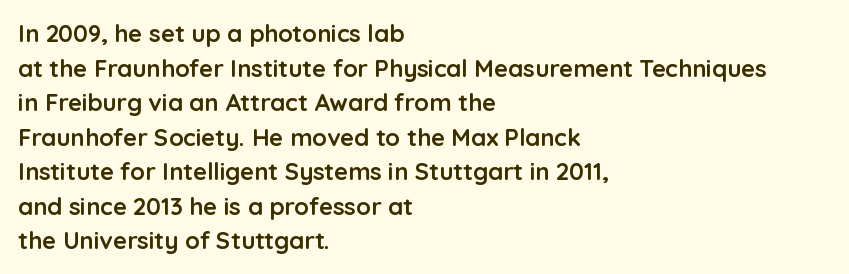
The image shows 24 px bold type, upright; set left-aligned, normal line spacing (1.44x), normal letter spacing, not underlined.
